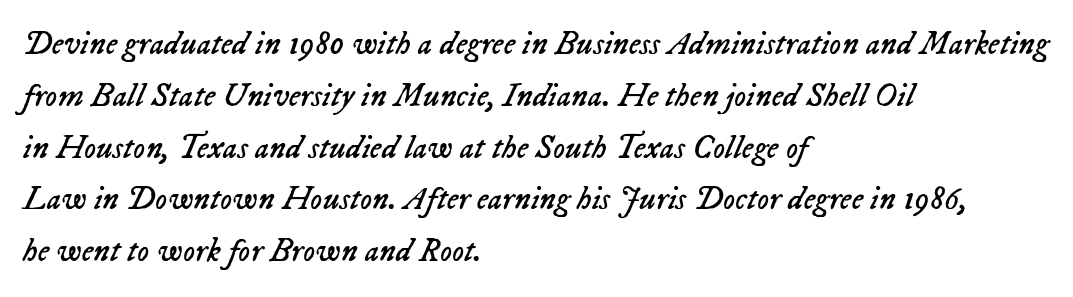
Proportional: the letters do not fall into vertical columns. The line-height multiplier appears to be the usual default. The typography opts for an oblique posture over an upright one. Does the copy run flush right? No — it runs flush left.
